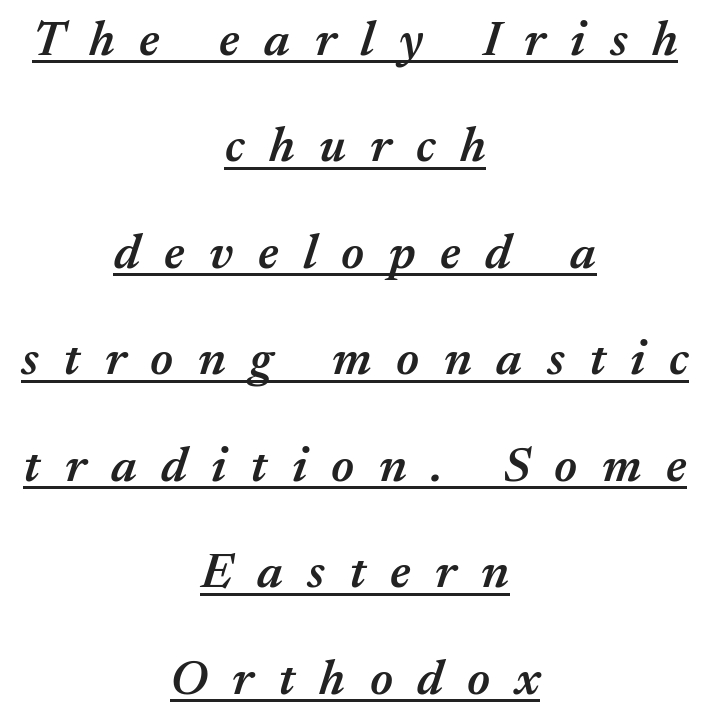
Q: Is the text bold? A: Semi-bold.
Q: Is the text italic (slanted)? A: Yes, it leans right by about 17 degrees.
Q: Is the text underlined? A: Yes.
Q: How is the paragraph aligned? A: Centered.
Q: Is the spacing between letters normal or unusually wide? A: Unusually wide.
Q: Is the spacing between lines tight, normal or loose? A: Loose.
Q: Width (condensed, normal, or wide)? A: Normal.
Q: Stroke contrast? A: Medium.
Q: x-height? A: Medium.
Q: Monospaced? A: No.
